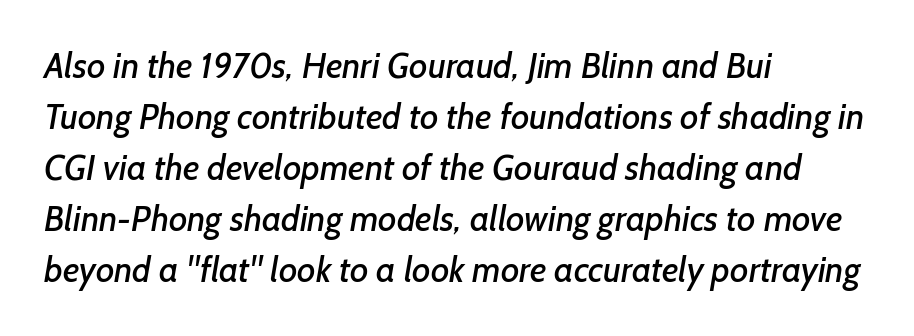
Q: Is the typeface a serif or a sans-serif typeface? A: Sans-serif.
Q: Is the text underlined? A: No.
Q: How is the paragraph aligned? A: Left-aligned.
Q: Is the spacing between letters normal or unusually wide? A: Normal.
Q: Is the spacing between lines tight, normal or loose? A: Normal.
Q: Width (condensed, normal, or wide)? A: Normal.
Q: Stroke contrast? A: Low.
Q: x-height? A: Medium.
Q: Monospaced? A: No.
